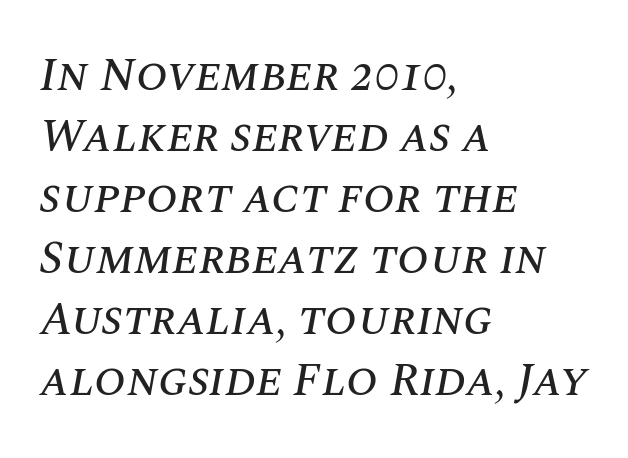
{"italic": "yes", "lean": "right", "slant_degrees": 10, "width": "normal", "stroke_contrast": "medium", "x_height": "large", "monospaced": "no", "underline": "no", "align": "left", "line_spacing": "normal", "line_spacing_ratio": 1.3, "letter_spacing": "normal", "letter_spacing_em": 0.0, "glyph_px": 47}
